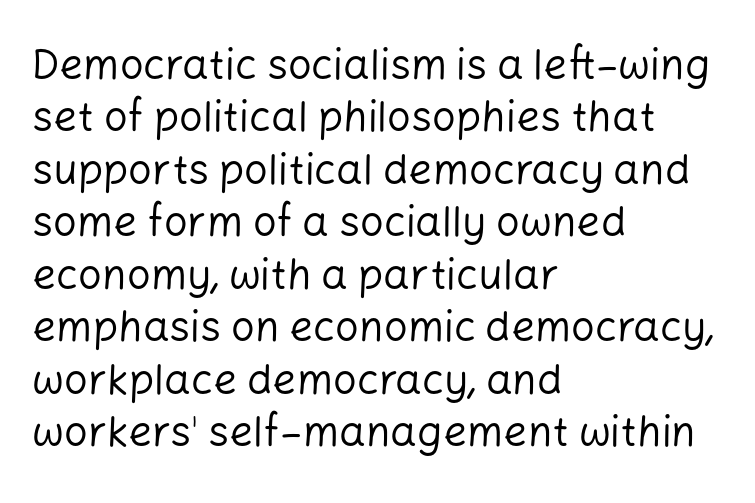
Q: Is the text bold? A: No.
Q: Is the text italic (slanted)? A: No, it is upright.
Q: Is the typeface a serif or a sans-serif typeface? A: Sans-serif.
Q: Is the text underlined? A: No.
Q: How is the paragraph aligned? A: Left-aligned.
Q: Is the spacing between letters normal or unusually wide? A: Normal.
Q: Is the spacing between lines tight, normal or loose? A: Normal.
Q: Width (condensed, normal, or wide)? A: Normal.
Q: Stroke contrast? A: Low.
Q: x-height? A: Medium.
Q: Monospaced? A: No.
